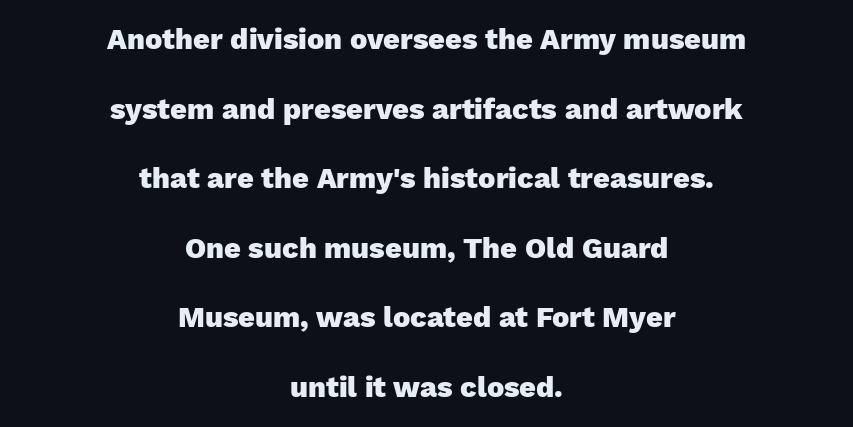
The image shows 29 px heavy sans-serif type, upright; set centered, loose line spacing (2.4x), normal letter spacing, not underlined; low stroke contrast and a medium x-height.
